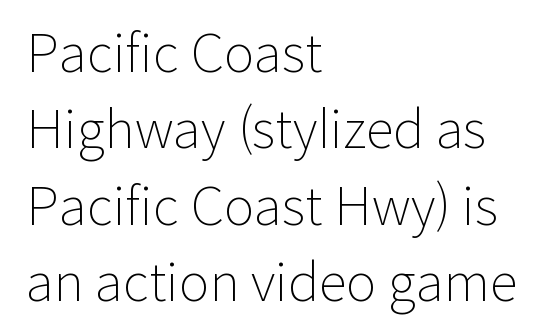
The image shows 52 px light sans-serif type, upright; set left-aligned, normal line spacing (1.47x), normal letter spacing, not underlined; low stroke contrast and a medium x-height.
